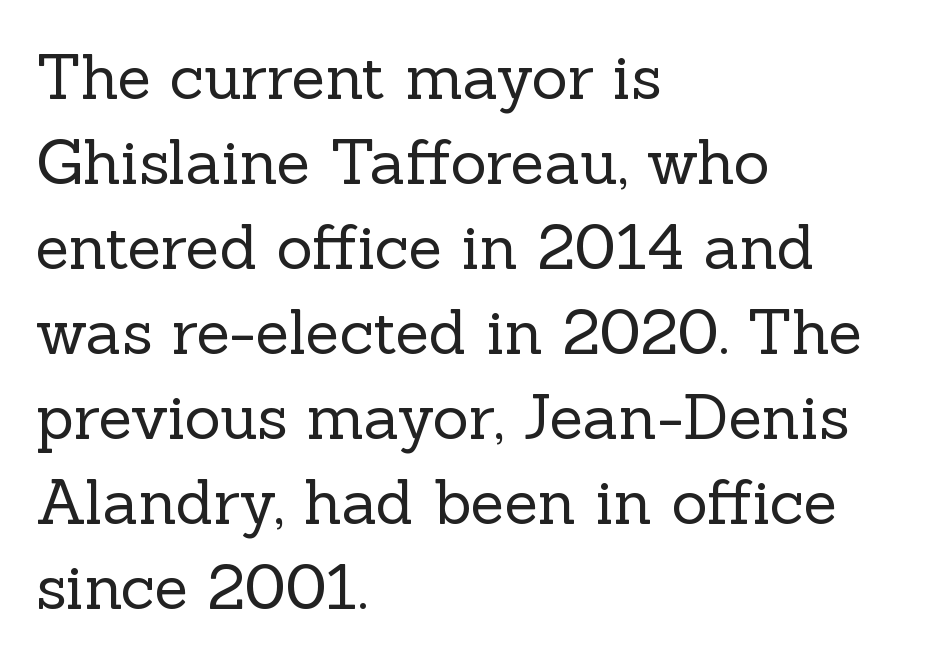
The image shows 62 px regular-weight serif type, upright; set left-aligned, normal line spacing (1.37x), normal letter spacing, not underlined; a medium x-height.
